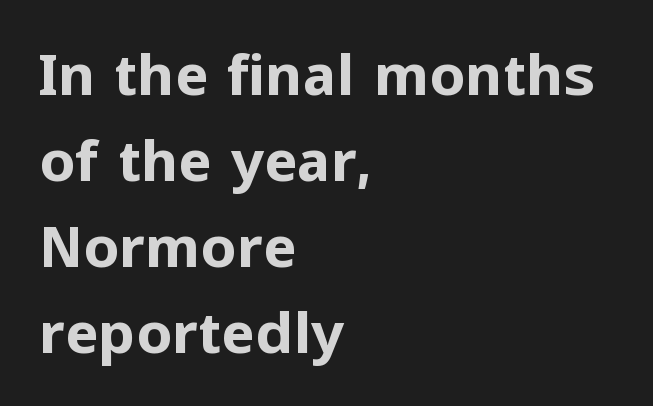
This sample has the flowing, uneven cadence of proportional lettering. Honestly, the letter spacing is just normal — you wouldn't notice it. Plain, unruled lines of type. Upright lettering throughout. Regular leading. Look at the bottom of the vertical strokes: they stop flat, with no serifs.
